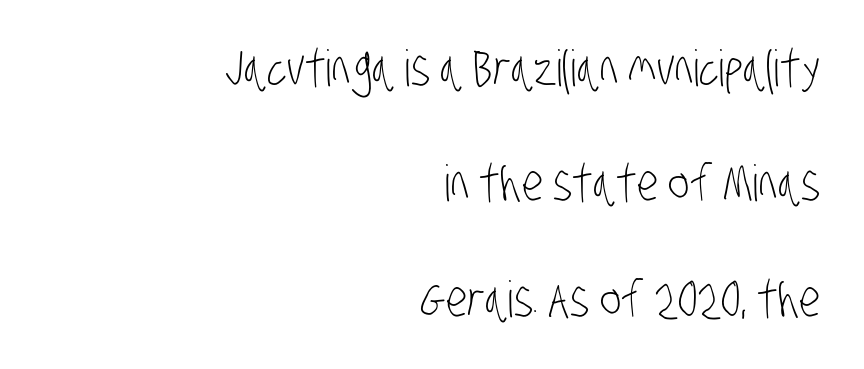
Leading is clearly above the norm, producing a sparse column. Leftover space on each line is placed entirely before the opening word. Nobody drew a line under any word here. The letterforms sit at book weight or below. The letters advance in unequal steps, a hallmark of proportional type. Letter spacing: default.
